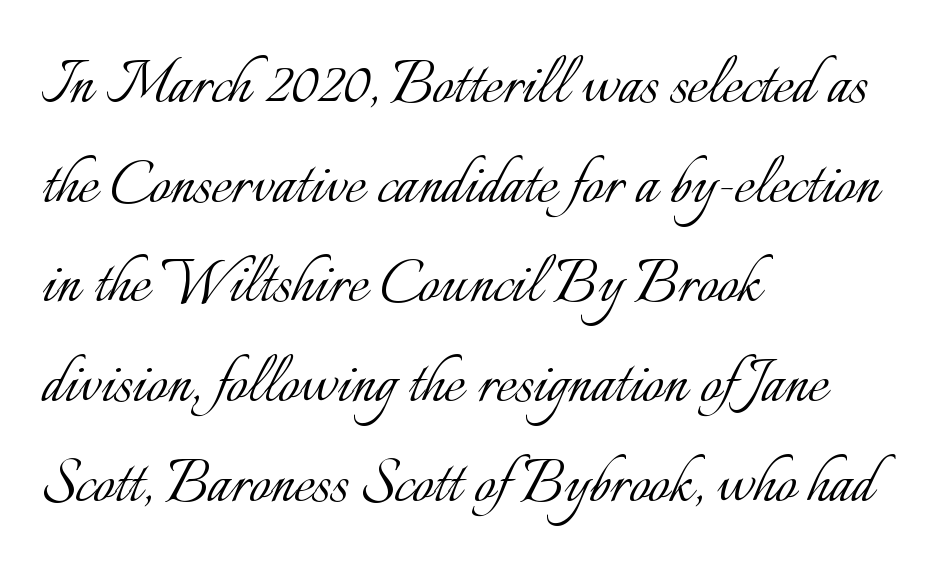
{"bold": "no", "weight": "light", "width": "normal", "stroke_contrast": "low", "x_height": "small", "monospaced": "no", "underline": "no", "align": "left", "line_spacing": "normal", "line_spacing_ratio": 1.33, "letter_spacing": "normal", "letter_spacing_em": 0.0, "glyph_px": 75}
